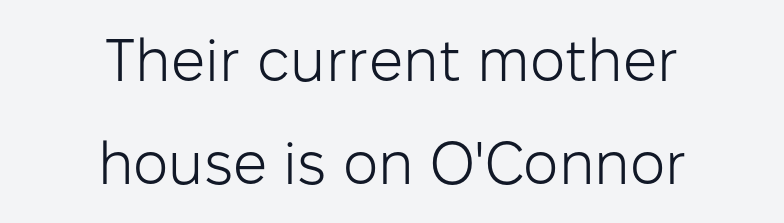
Is the type heavy? It reads as light-to-regular instead. Tracking here is standard; glyphs follow each other at the usual distance. The letters stand upright; this is a roman face. Nobody drew a line under any word here. The letters advance in unequal steps, a hallmark of proportional type. Where is the straight margin? There isn't one; the lines are centered.
